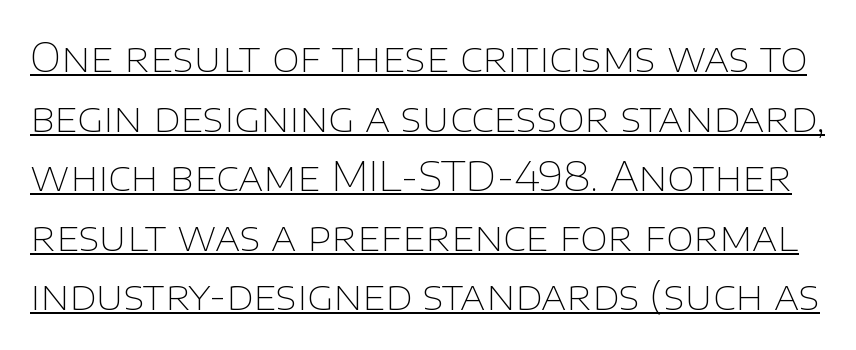
Q: Is the text bold? A: No.
Q: Is the text italic (slanted)? A: No, it is upright.
Q: Is the typeface a serif or a sans-serif typeface? A: Sans-serif.
Q: Is the text underlined? A: Yes.
Q: Is the spacing between letters normal or unusually wide? A: Normal.
Q: Is the spacing between lines tight, normal or loose? A: Normal.
Q: Width (condensed, normal, or wide)? A: Normal.
Q: Stroke contrast? A: Low.
Q: x-height? A: Large.
Q: Monospaced? A: No.
